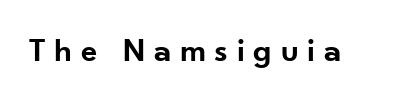
This sample uses an upright cut, with every glyph sitting square on the baseline. The specimen omits any rule beneath the text block's lines. Weight: semibold (demi). Short note: letters widely spaced.
